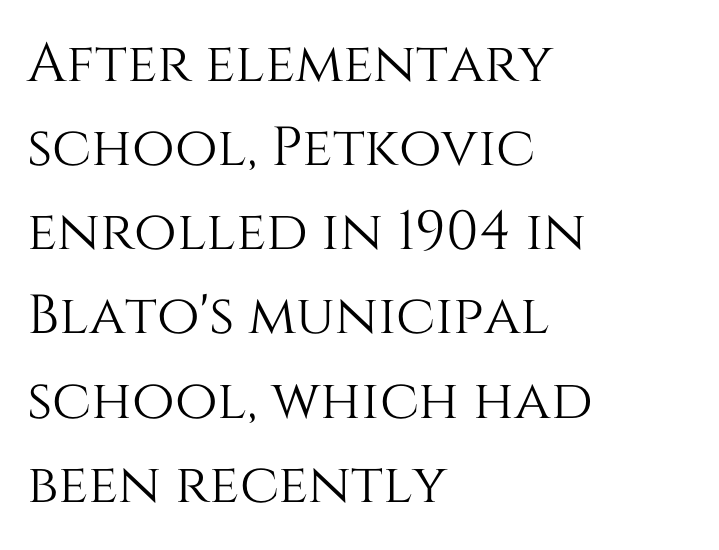
Q: Is the text italic (slanted)? A: No, it is upright.
Q: Is the text underlined? A: No.
Q: How is the paragraph aligned? A: Left-aligned.
Q: Is the spacing between letters normal or unusually wide? A: Normal.
Q: Is the spacing between lines tight, normal or loose? A: Normal.
Q: Width (condensed, normal, or wide)? A: Normal.
Q: Stroke contrast? A: Medium.
Q: x-height? A: Large.
Q: Monospaced? A: No.
